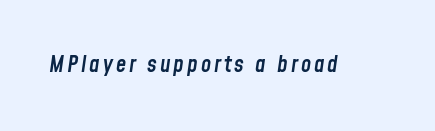
The image shows 23 px text type, italic (leaning right); set not underlined.
